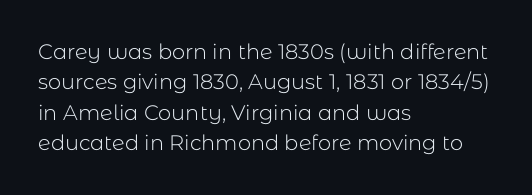
{"italic": "no", "bold": "no", "underline": "no", "align": "left", "line_spacing": "normal", "line_spacing_ratio": 1.45, "letter_spacing": "normal", "letter_spacing_em": 0.0, "glyph_px": 21}
